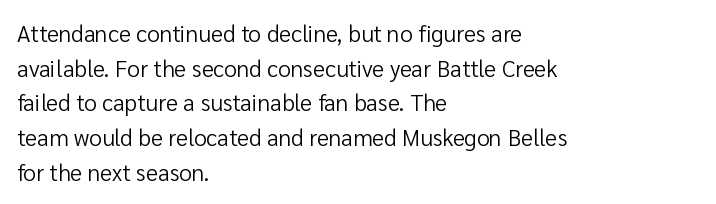
Vertical strokes here are truly vertical. Is the block centered? No — it sits flush against the left margin. Standard letterfit; no display-style spreading of the glyphs. This is not heavy type; no bold has been used.
